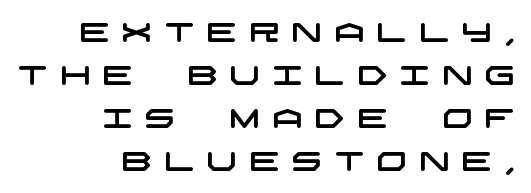
Q: Is the text underlined? A: No.
Q: How is the paragraph aligned? A: Right-aligned.
Q: Is the spacing between letters normal or unusually wide? A: Unusually wide.
Q: Is the spacing between lines tight, normal or loose? A: Normal.
